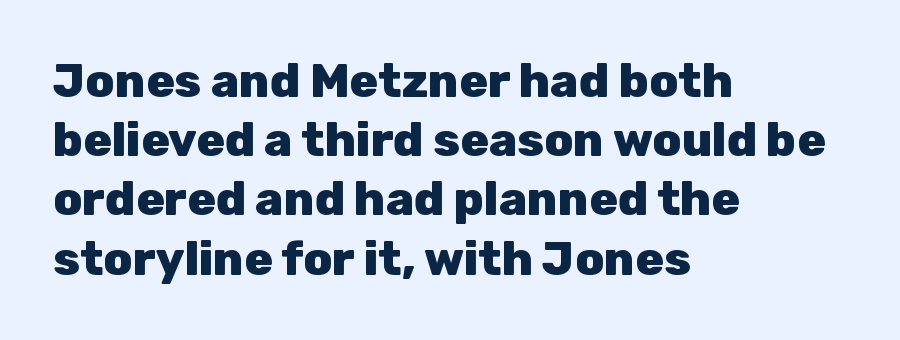
The image shows 47 px heavy sans-serif type, upright; set left-aligned, normal line spacing (1.26x), normal letter spacing, not underlined; low stroke contrast and a medium x-height.
